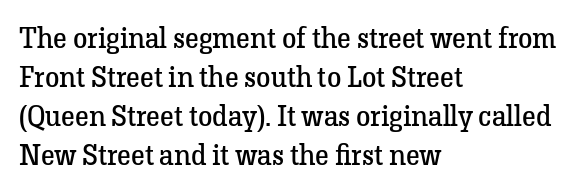
The image shows 29 px regular-weight serif type, upright; set left-aligned, normal line spacing (1.35x), normal letter spacing, not underlined; low stroke contrast and a medium x-height.
